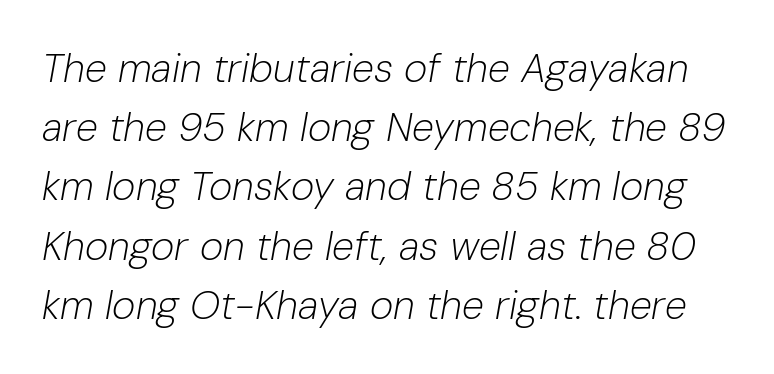
Spacing verdict: proportional, widths tailored to each character. Glance below the letters and you will spot only blank space. You could call the tracking neutral — neither tight nor loose. A typesetter would call this leading conventional body-copy spacing. On a weight scale, this lands at 450 or below. An italicized treatment has been applied to the whole sample.
